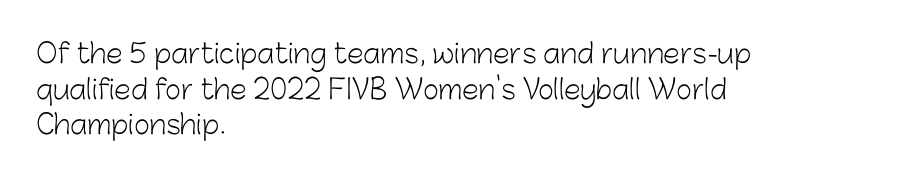
{"italic": "no", "bold": "no", "underline": "no", "align": "left", "line_spacing": "normal", "line_spacing_ratio": 1.32, "letter_spacing": "normal", "letter_spacing_em": 0.0, "glyph_px": 27}
